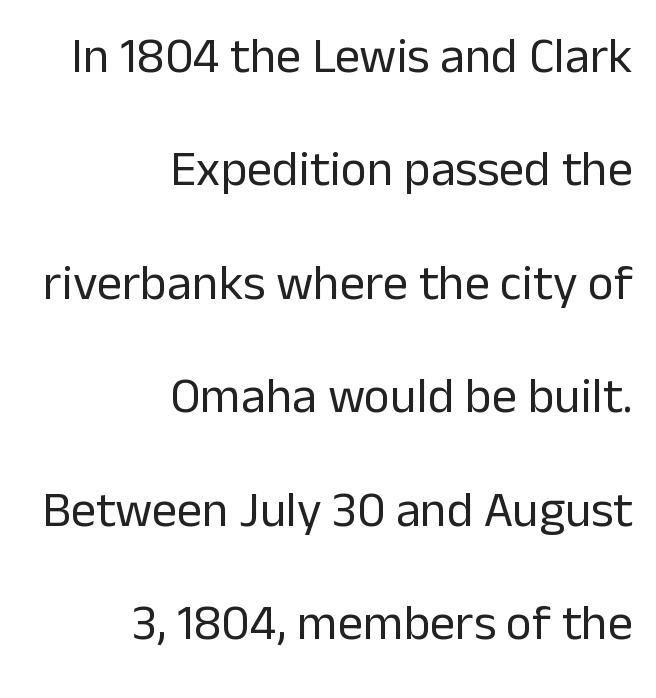
Q: Is the text bold? A: No.
Q: Is the text italic (slanted)? A: No, it is upright.
Q: Is the typeface a serif or a sans-serif typeface? A: Sans-serif.
Q: Is the text underlined? A: No.
Q: How is the paragraph aligned? A: Right-aligned.
Q: Is the spacing between letters normal or unusually wide? A: Normal.
Q: Is the spacing between lines tight, normal or loose? A: Loose.
Q: Width (condensed, normal, or wide)? A: Normal.
Q: Stroke contrast? A: Low.
Q: x-height? A: Medium.
Q: Monospaced? A: No.
